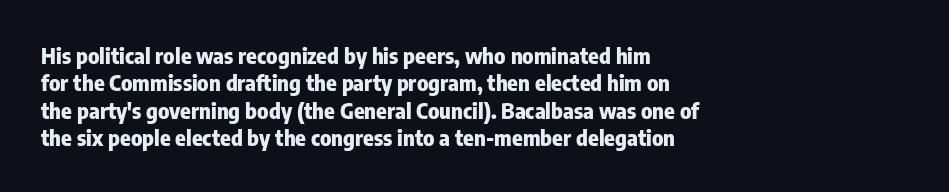
Chunky letters — that's bold for sure. Caption: standard tracking, unaltered. Descenders are the only things crossing below the line. Typeset ragged right — the left edge is the straight one. The letters stand upright; this is a roman face.
